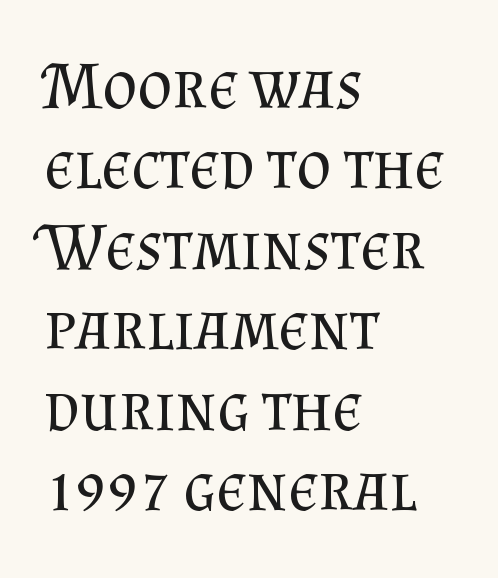
The image shows 67 px regular-weight serif type, upright; set left-aligned, line spacing 1.2x, normal letter spacing, not underlined; medium stroke contrast and a small x-height.
